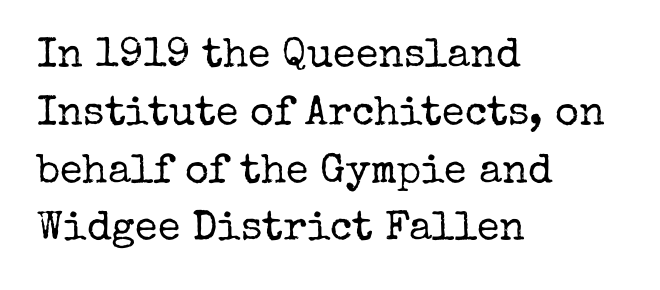
Q: Is the text bold? A: No.
Q: Is the text italic (slanted)? A: No, it is upright.
Q: Is the typeface a serif or a sans-serif typeface? A: Serif.
Q: Is the text underlined? A: No.
Q: How is the paragraph aligned? A: Left-aligned.
Q: Is the spacing between letters normal or unusually wide? A: Normal.
Q: Is the spacing between lines tight, normal or loose? A: Normal.
Q: Width (condensed, normal, or wide)? A: Normal.
Q: Stroke contrast? A: Low.
Q: x-height? A: Medium.
Q: Monospaced? A: No.
